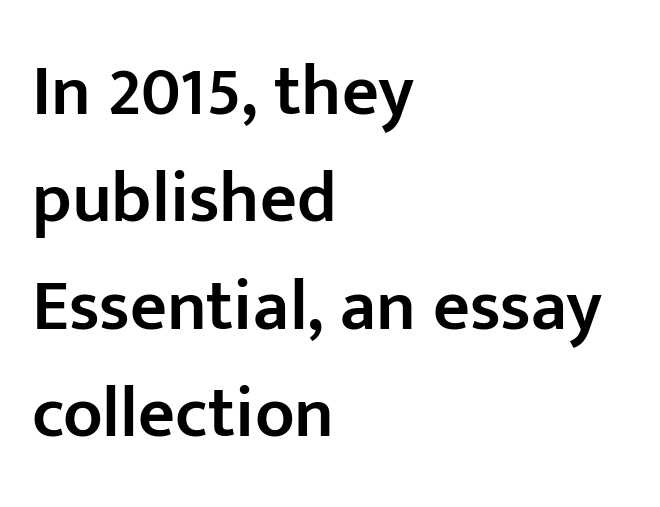
Weight: semibold (demi). You could not count columns in this text — the font is proportionally spaced. Is there much room between lines? A standard amount, neither cramped nor airy. Layout note: lines flush left. Ascenders rise straight up at ninety degrees. The tracking reads as untouched default to a designer's eye.
